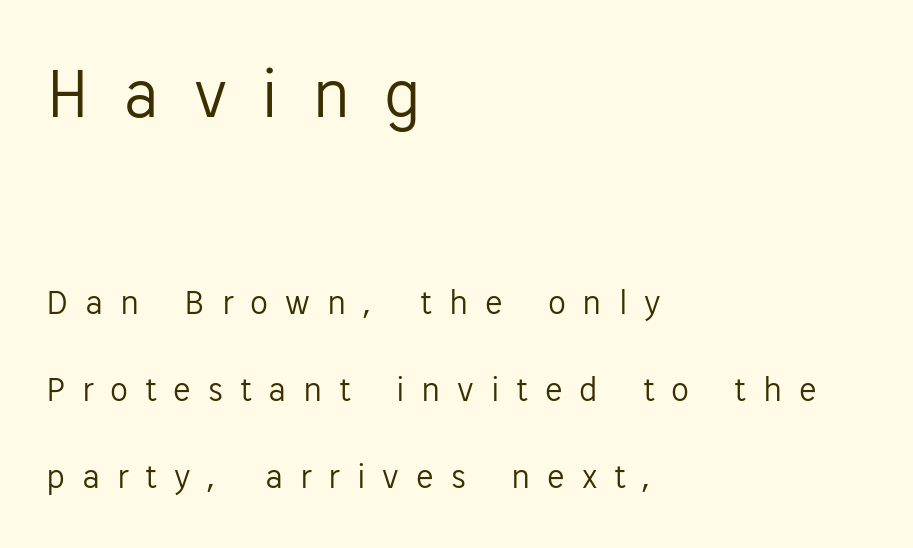
Q: Is the text bold? A: No.
Q: Is the text italic (slanted)? A: No, it is upright.
Q: Is the typeface a serif or a sans-serif typeface? A: Sans-serif.
Q: Is the text underlined? A: No.
Q: How is the paragraph aligned? A: Left-aligned.
Q: Is the spacing between letters normal or unusually wide? A: Unusually wide.
Q: Is the spacing between lines tight, normal or loose? A: Loose.
Q: Which block of text is set in a larger size, the first (top) or the second (bottom)? A: The first (top) one.
Q: Width (condensed, normal, or wide)? A: Normal.
Q: Stroke contrast? A: Low.
Q: x-height? A: Medium.
Q: Monospaced? A: No.
